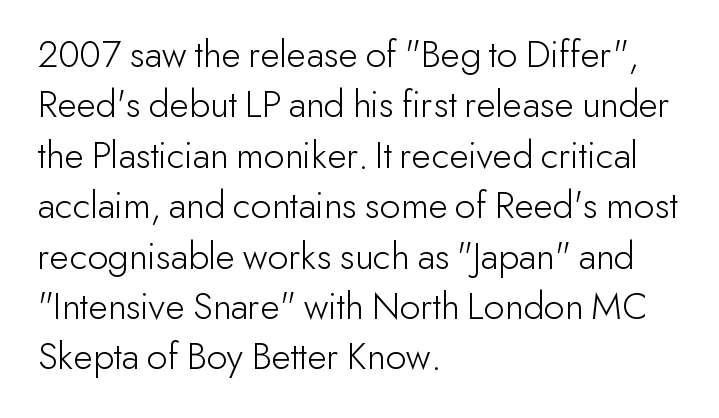
The image shows 40 px light sans-serif type, upright; set left-aligned, normal line spacing (1.26x), normal letter spacing, not underlined; low stroke contrast and a small x-height.
